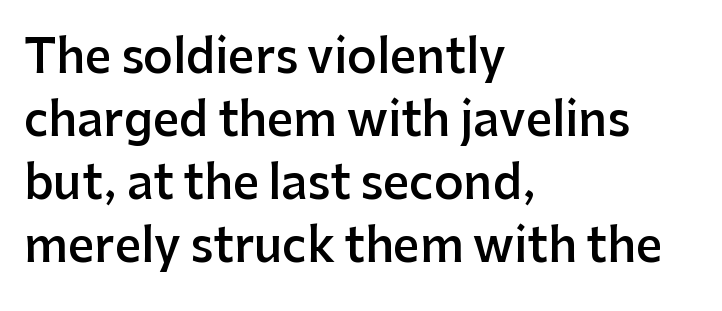
The image shows 46 px semibold sans-serif type, upright; set left-aligned, normal line spacing (1.37x), normal letter spacing, not underlined; low stroke contrast and a medium x-height.
